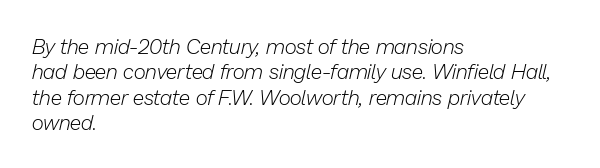
In terms of letterspacing, this is plain default setting. Emphasis-style slanted type is in use. If you drew a ruler down the left edge, every line would touch it. Stroke thickness stays within the range of a standard reading face or lighter. The string is rendered with underlining switched off.
